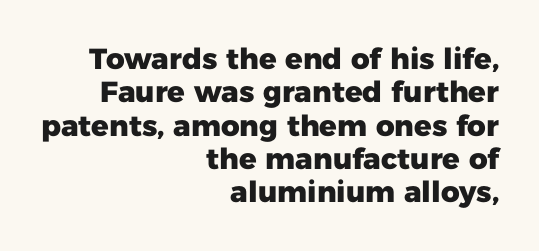
{"serif": "no", "italic": "no", "bold": "yes", "weight": "heavy", "width": "normal", "stroke_contrast": "low", "x_height": "medium", "monospaced": "no", "underline": "no", "align": "right", "line_spacing": "tight", "line_spacing_ratio": 1.15, "letter_spacing": "normal", "letter_spacing_em": 0.0, "glyph_px": 29}
